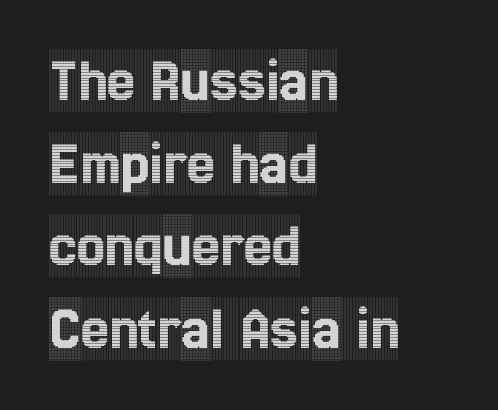
The image shows 63 px condensed serif type, upright; set left-aligned, normal line spacing (1.31x), normal letter spacing, not underlined; a large x-height.
